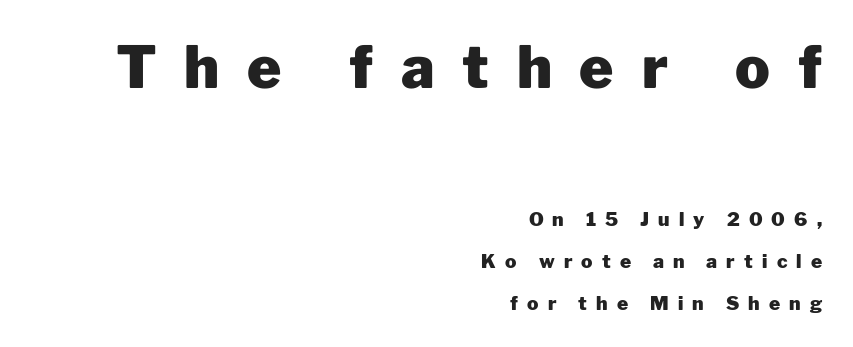
{"serif": "no", "italic": "no", "bold": "yes", "weight": "heavy", "width": "normal", "stroke_contrast": "low", "x_height": "medium", "monospaced": "no", "underline": "no", "align": "right", "line_spacing": "loose", "line_spacing_ratio": 2.23, "letter_spacing": "wide", "letter_spacing_em": 0.48, "larger_block": "first", "size_ratio": 3.05, "glyph_px": 58}
